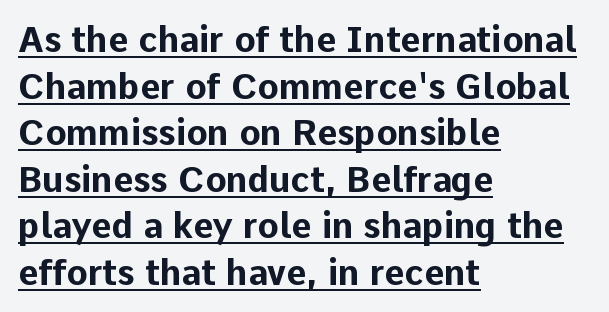
The image shows 35 px bold sans-serif type, upright; set left-aligned, normal line spacing (1.33x), normal letter spacing, underlined; low stroke contrast and a medium x-height.
